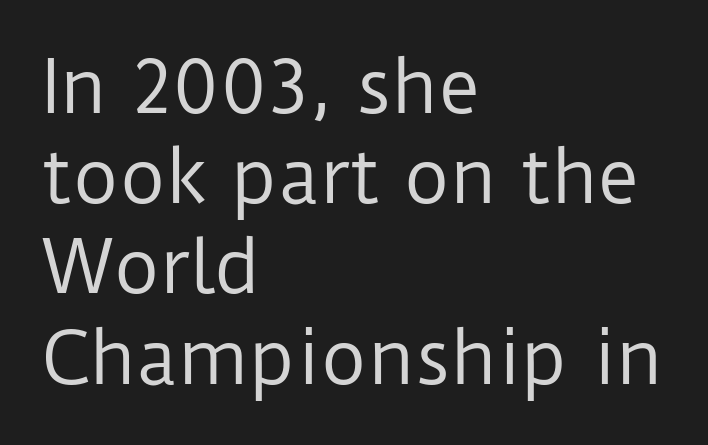
Q: Is the text bold? A: No.
Q: Is the text italic (slanted)? A: No, it is upright.
Q: Is the typeface a serif or a sans-serif typeface? A: Sans-serif.
Q: Is the text underlined? A: No.
Q: How is the paragraph aligned? A: Left-aligned.
Q: Is the spacing between letters normal or unusually wide? A: Normal.
Q: Is the spacing between lines tight, normal or loose? A: Normal.
Q: Width (condensed, normal, or wide)? A: Normal.
Q: Stroke contrast? A: Low.
Q: x-height? A: Medium.
Q: Monospaced? A: No.
